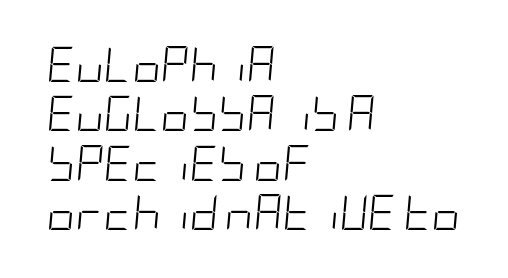
{"italic": "yes", "lean": "right", "slant_degrees": 5, "bold": "no", "weight": "light", "width": "condensed", "stroke_contrast": "low", "x_height": "large", "underline": "no", "align": "left", "line_spacing": "normal", "line_spacing_ratio": 1.41, "letter_spacing": "normal", "letter_spacing_em": 0.0, "glyph_px": 35}
